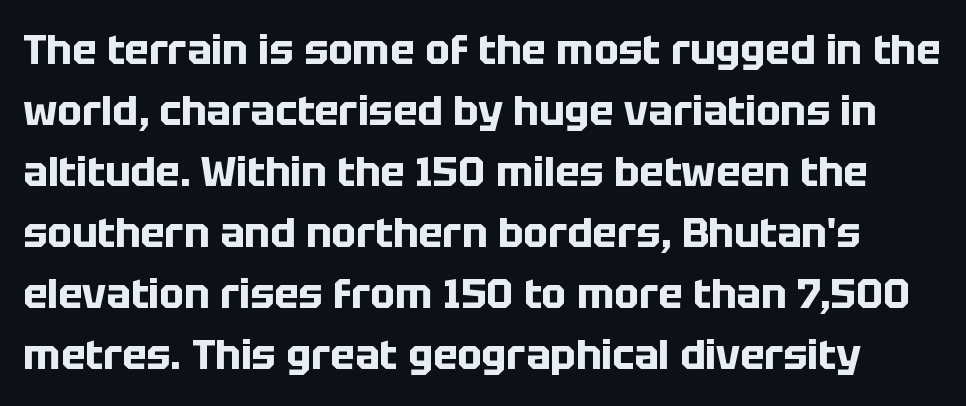
Q: Is the text bold? A: Yes.
Q: Is the text italic (slanted)? A: No, it is upright.
Q: Is the typeface a serif or a sans-serif typeface? A: Sans-serif.
Q: Is the text underlined? A: No.
Q: Is the spacing between letters normal or unusually wide? A: Normal.
Q: Is the spacing between lines tight, normal or loose? A: Normal.
Q: Width (condensed, normal, or wide)? A: Normal.
Q: Stroke contrast? A: Low.
Q: x-height? A: Large.
Q: Monospaced? A: No.
